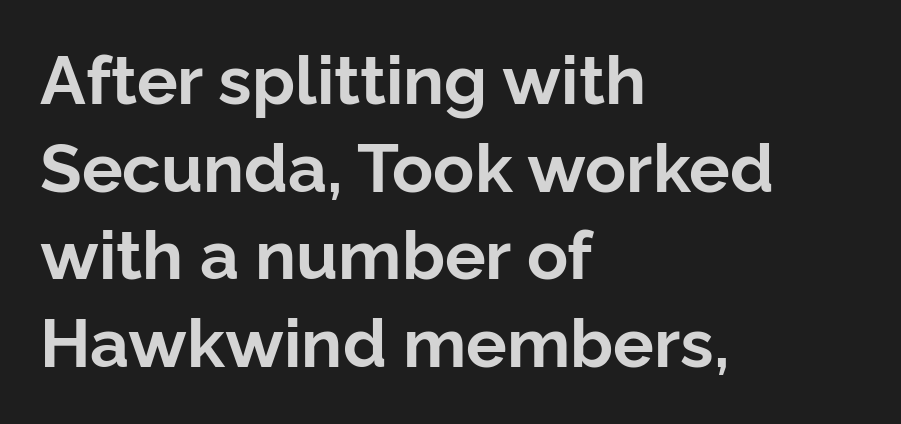
The rendering uses natural spacing where letterforms have individual widths. Observe the absence of serifs on each vertical stroke in this sample. Observe the ordinary spacing: letters are neighbours, not strangers. Clear beneath every line of the passage.
